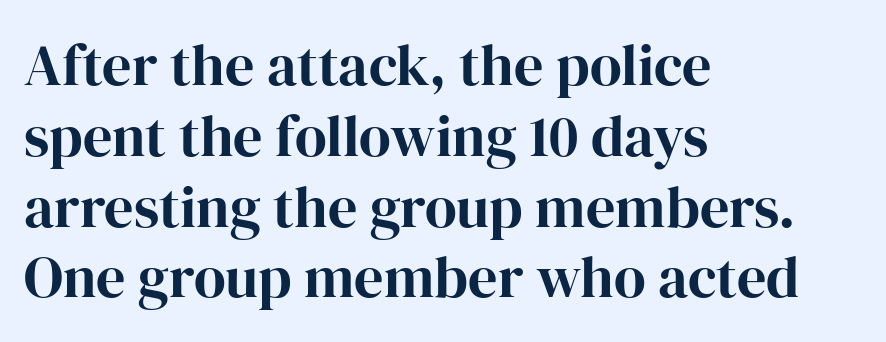
Q: Is the text italic (slanted)? A: No, it is upright.
Q: Is the typeface a serif or a sans-serif typeface? A: Serif.
Q: Is the text underlined? A: No.
Q: How is the paragraph aligned? A: Left-aligned.
Q: Is the spacing between letters normal or unusually wide? A: Normal.
Q: Width (condensed, normal, or wide)? A: Normal.
Q: Stroke contrast? A: High.
Q: x-height? A: Medium.
Q: Monospaced? A: No.
